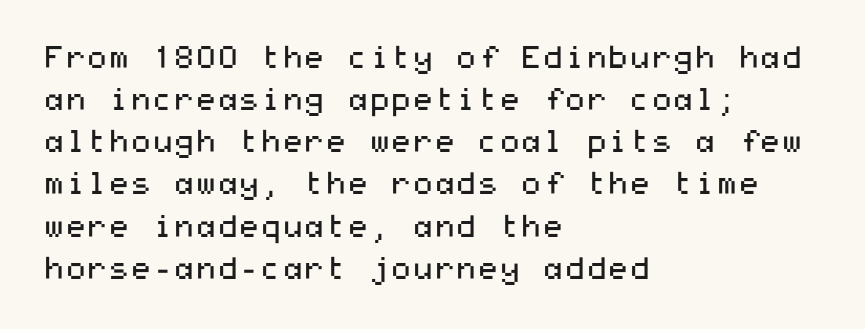
{"serif": "no", "italic": "no", "bold": "no", "weight": "regular", "width": "wide", "stroke_contrast": "medium", "x_height": "medium", "underline": "no", "align": "left", "line_spacing": "normal", "line_spacing_ratio": 1.36, "letter_spacing": "normal", "letter_spacing_em": 0.0, "glyph_px": 31}
